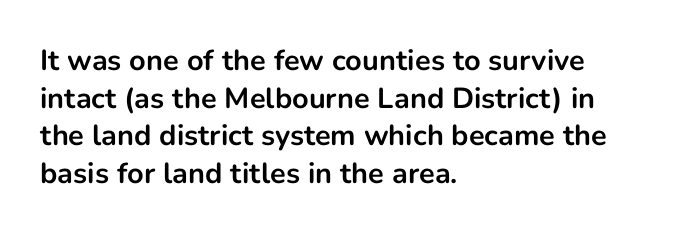
The image shows 29 px bold sans-serif type, upright; set left-aligned, normal line spacing (1.3x), normal letter spacing, not underlined; low stroke contrast and a medium x-height.
